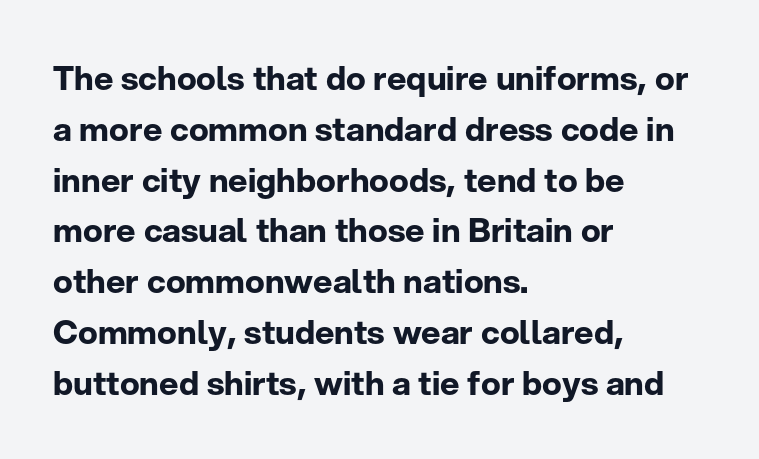
Q: Is the text bold? A: Yes.
Q: Is the text italic (slanted)? A: No, it is upright.
Q: Is the typeface a serif or a sans-serif typeface? A: Sans-serif.
Q: Is the text underlined? A: No.
Q: How is the paragraph aligned? A: Left-aligned.
Q: Is the spacing between letters normal or unusually wide? A: Normal.
Q: Is the spacing between lines tight, normal or loose? A: Normal.
Q: Width (condensed, normal, or wide)? A: Normal.
Q: Stroke contrast? A: Low.
Q: x-height? A: Medium.
Q: Monospaced? A: No.
